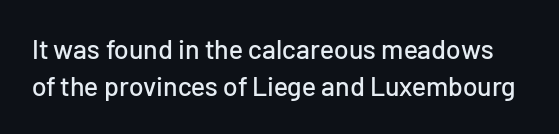
Q: Is the text italic (slanted)? A: No, it is upright.
Q: Is the text underlined? A: No.
Q: Is the spacing between letters normal or unusually wide? A: Normal.
Q: Is the spacing between lines tight, normal or loose? A: Normal.
